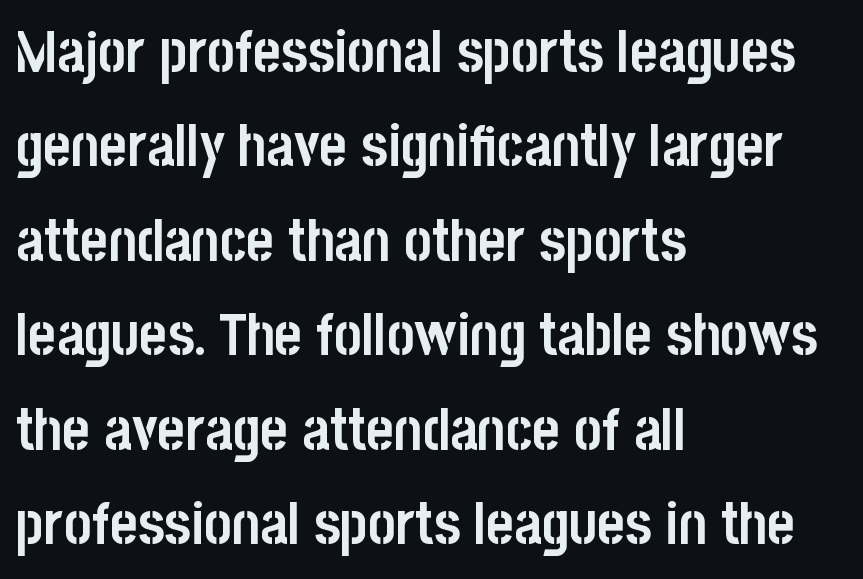
Q: Is the text bold? A: Yes.
Q: Is the text italic (slanted)? A: No, it is upright.
Q: Is the typeface a serif or a sans-serif typeface? A: Sans-serif.
Q: Is the text underlined? A: No.
Q: How is the paragraph aligned? A: Left-aligned.
Q: Is the spacing between letters normal or unusually wide? A: Normal.
Q: Is the spacing between lines tight, normal or loose? A: Normal.
Q: Width (condensed, normal, or wide)? A: Condensed.
Q: Stroke contrast? A: Low.
Q: x-height? A: Large.
Q: Monospaced? A: No.
